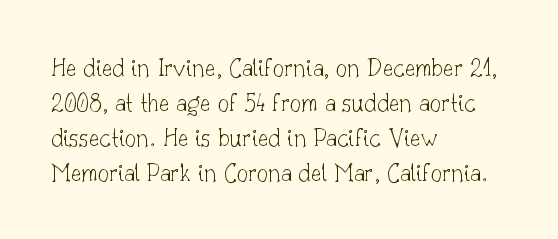
{"serif": "yes", "italic": "no", "bold": "no", "weight": "thin", "width": "normal", "stroke_contrast": "low", "x_height": "small", "monospaced": "no", "underline": "no", "align": "left", "line_spacing": "normal", "line_spacing_ratio": 1.25, "letter_spacing": "normal", "letter_spacing_em": 0.0, "glyph_px": 28}
